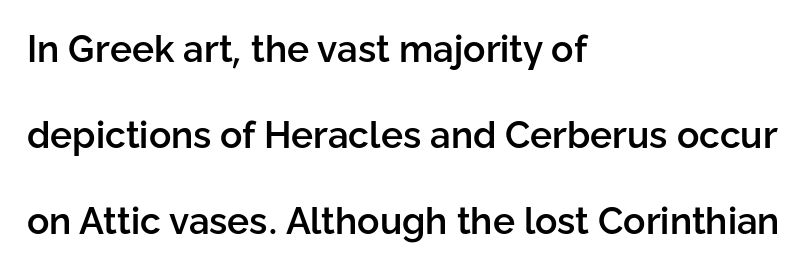
{"serif": "no", "italic": "no", "bold": "semi", "weight": "semibold", "width": "normal", "stroke_contrast": "low", "x_height": "medium", "monospaced": "no", "underline": "no", "align": "left", "line_spacing": "loose", "line_spacing_ratio": 2.32, "letter_spacing": "normal", "letter_spacing_em": 0.0, "glyph_px": 37}
